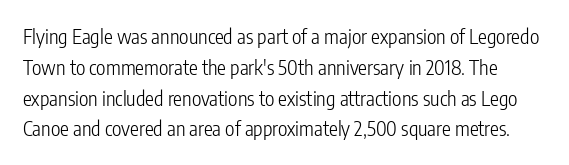
The image shows 20 px text type, upright; set normal line spacing (1.54x), normal letter spacing, not underlined.
